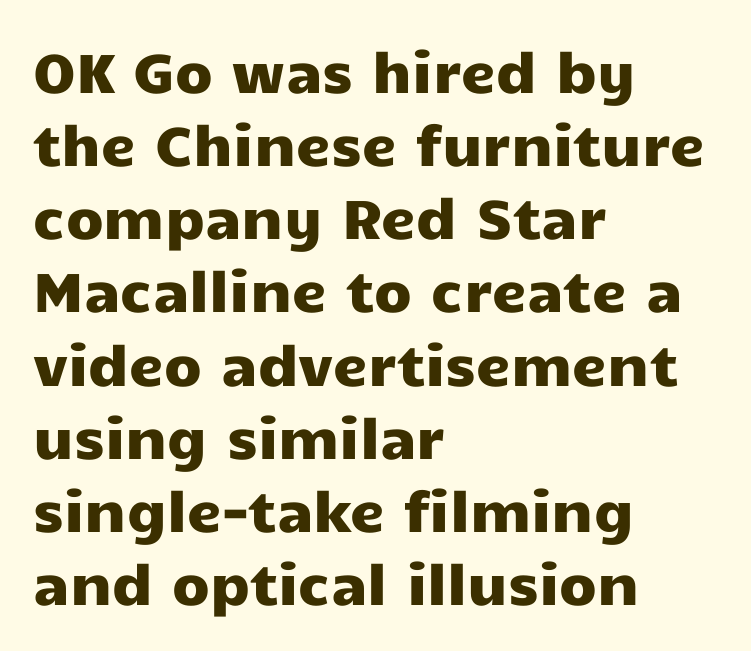
{"serif": "no", "italic": "no", "width": "wide", "stroke_contrast": "low", "x_height": "medium", "monospaced": "no", "underline": "no", "align": "left", "line_spacing": "normal", "line_spacing_ratio": 1.33, "letter_spacing": "normal", "letter_spacing_em": 0.0, "glyph_px": 55}
